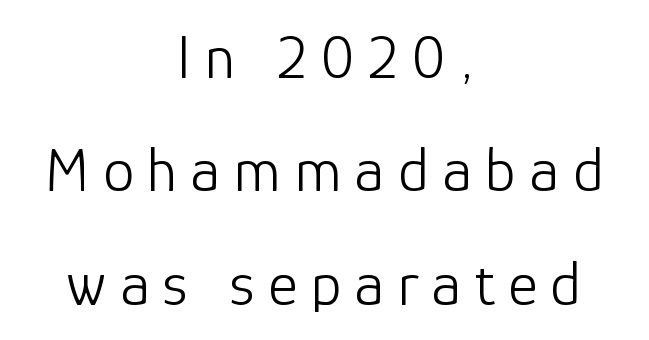
Q: Is the text bold? A: No.
Q: Is the text italic (slanted)? A: No, it is upright.
Q: Is the typeface a serif or a sans-serif typeface? A: Sans-serif.
Q: Is the text underlined? A: No.
Q: How is the paragraph aligned? A: Centered.
Q: Is the spacing between letters normal or unusually wide? A: Unusually wide.
Q: Width (condensed, normal, or wide)? A: Normal.
Q: Stroke contrast? A: Low.
Q: x-height? A: Medium.
Q: Monospaced? A: No.
